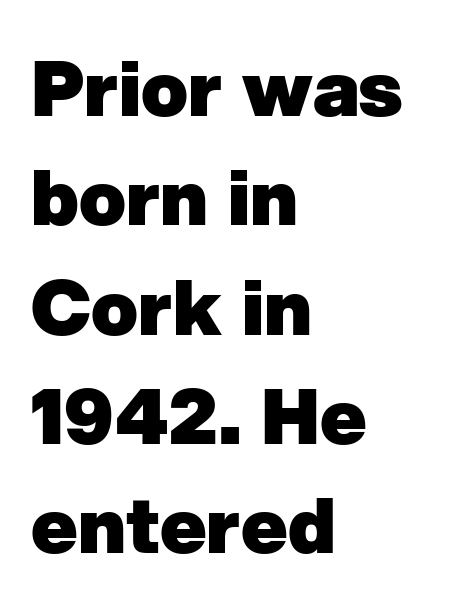
Q: Is the text bold? A: Yes.
Q: Is the typeface a serif or a sans-serif typeface? A: Sans-serif.
Q: Is the text underlined? A: No.
Q: How is the paragraph aligned? A: Left-aligned.
Q: Is the spacing between letters normal or unusually wide? A: Normal.
Q: Is the spacing between lines tight, normal or loose? A: Normal.
Q: Width (condensed, normal, or wide)? A: Normal.
Q: Stroke contrast? A: Low.
Q: x-height? A: Medium.
Q: Monospaced? A: No.
